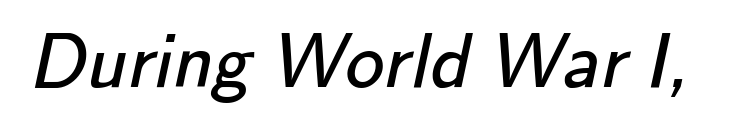
{"serif": "no", "bold": "no", "weight": "regular", "width": "normal", "stroke_contrast": "low", "x_height": "small", "monospaced": "no", "underline": "no", "letter_spacing": "normal", "letter_spacing_em": 0.0, "glyph_px": 78}
